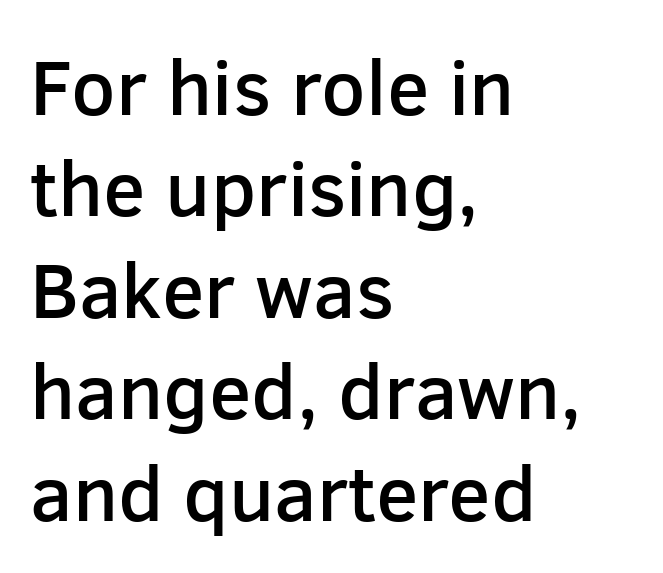
Q: Is the text bold? A: Semi-bold.
Q: Is the text italic (slanted)? A: No, it is upright.
Q: Is the typeface a serif or a sans-serif typeface? A: Sans-serif.
Q: Is the text underlined? A: No.
Q: How is the paragraph aligned? A: Left-aligned.
Q: Is the spacing between letters normal or unusually wide? A: Normal.
Q: Is the spacing between lines tight, normal or loose? A: Normal.
Q: Width (condensed, normal, or wide)? A: Normal.
Q: Stroke contrast? A: Low.
Q: x-height? A: Medium.
Q: Monospaced? A: No.
